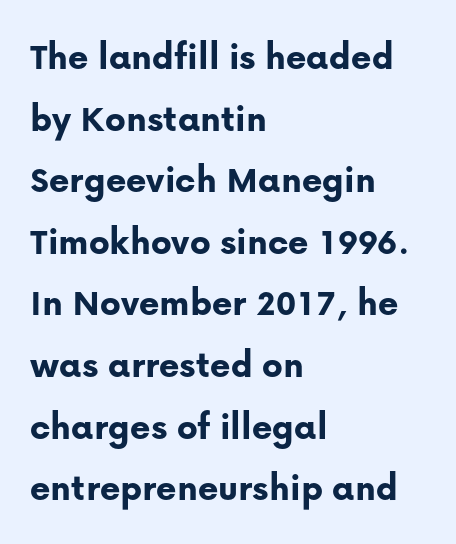
Q: Is the text bold? A: Yes.
Q: Is the text italic (slanted)? A: No, it is upright.
Q: Is the typeface a serif or a sans-serif typeface? A: Sans-serif.
Q: Is the text underlined? A: No.
Q: How is the paragraph aligned? A: Left-aligned.
Q: Is the spacing between letters normal or unusually wide? A: Normal.
Q: Is the spacing between lines tight, normal or loose? A: Normal.
Q: Width (condensed, normal, or wide)? A: Normal.
Q: Stroke contrast? A: Low.
Q: x-height? A: Medium.
Q: Monospaced? A: No.
